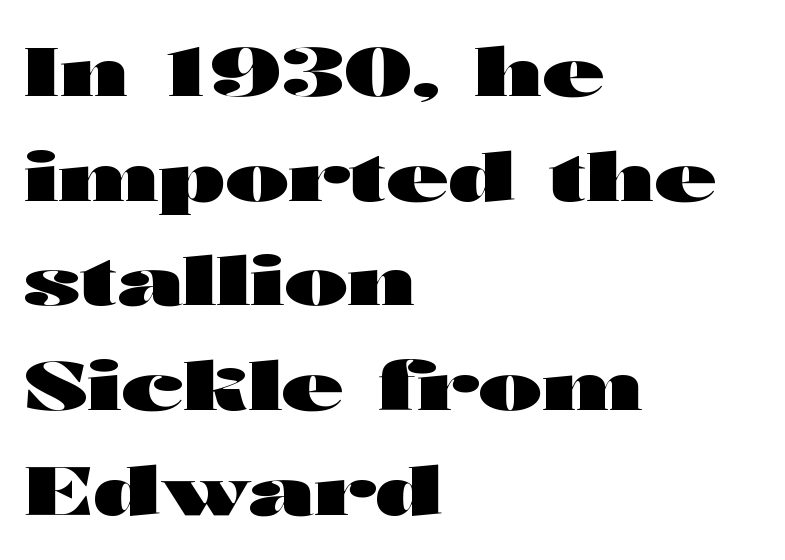
Q: Is the text bold? A: Yes.
Q: Is the text italic (slanted)? A: No, it is upright.
Q: Is the typeface a serif or a sans-serif typeface? A: Serif.
Q: Is the text underlined? A: No.
Q: How is the paragraph aligned? A: Left-aligned.
Q: Is the spacing between letters normal or unusually wide? A: Normal.
Q: Is the spacing between lines tight, normal or loose? A: Normal.
Q: Width (condensed, normal, or wide)? A: Wide.
Q: Stroke contrast? A: High.
Q: x-height? A: Medium.
Q: Monospaced? A: No.
